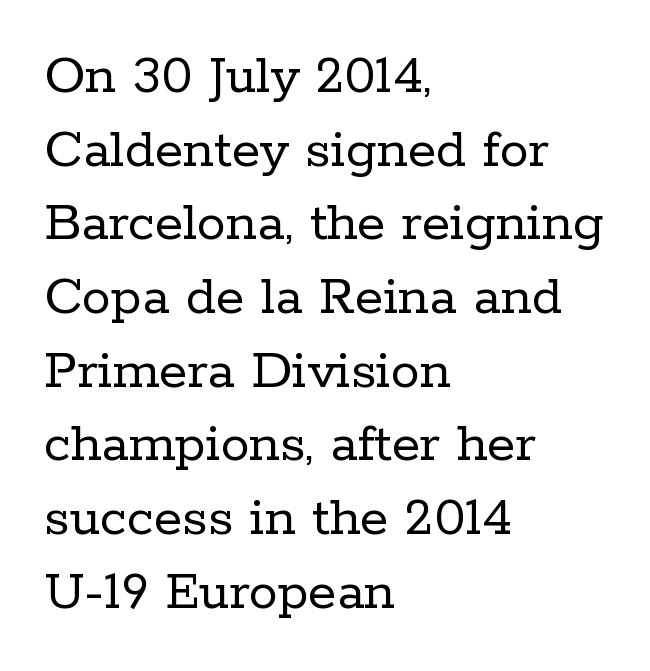
Q: Is the text bold? A: No.
Q: Is the text italic (slanted)? A: No, it is upright.
Q: Is the typeface a serif or a sans-serif typeface? A: Serif.
Q: Is the text underlined? A: No.
Q: How is the paragraph aligned? A: Left-aligned.
Q: Is the spacing between letters normal or unusually wide? A: Normal.
Q: Is the spacing between lines tight, normal or loose? A: Normal.
Q: Width (condensed, normal, or wide)? A: Normal.
Q: Stroke contrast? A: Low.
Q: x-height? A: Medium.
Q: Monospaced? A: No.
